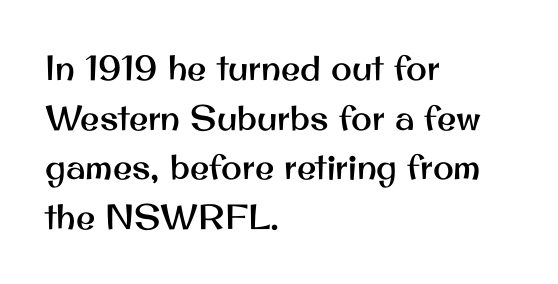
Does the lettering tilt? It doesn't — this is upright. Regarding serifs, this sample does without them. Spacing verdict: proportional, widths tailored to each character. The passage shown is not underscored anywhere. Alignment: flush left.
